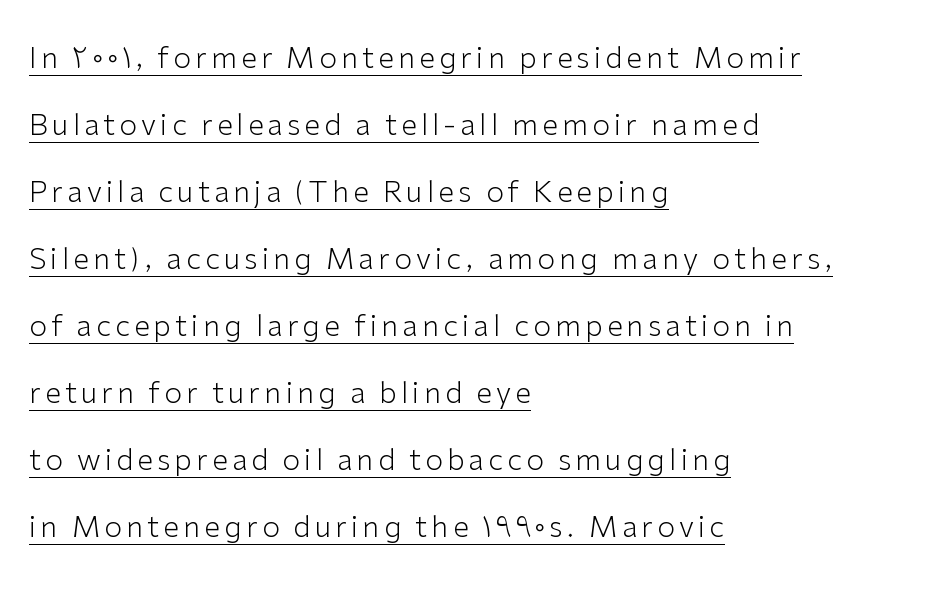
The image shows 29 px light sans-serif type, upright; set left-aligned, loose line spacing (2.31x), underlined; low stroke contrast and a medium x-height.
